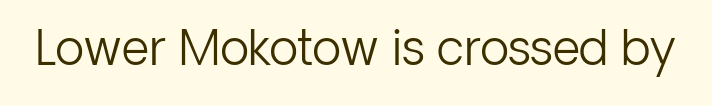
Q: Is the text bold? A: No.
Q: Is the text italic (slanted)? A: No, it is upright.
Q: Is the typeface a serif or a sans-serif typeface? A: Sans-serif.
Q: Is the text underlined? A: No.
Q: Is the spacing between letters normal or unusually wide? A: Normal.
Q: Width (condensed, normal, or wide)? A: Normal.
Q: Stroke contrast? A: Low.
Q: x-height? A: Medium.
Q: Monospaced? A: No.
